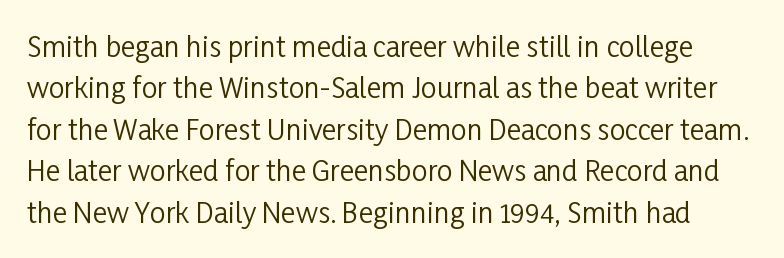
{"serif": "no", "italic": "no", "bold": "no", "weight": "regular", "width": "condensed", "stroke_contrast": "low", "x_height": "medium", "monospaced": "no", "underline": "no", "line_spacing": "normal", "line_spacing_ratio": 1.48, "letter_spacing": "normal", "letter_spacing_em": 0.0, "glyph_px": 28}
